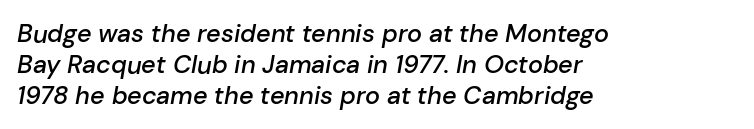
Q: Is the text bold? A: Semi-bold.
Q: Is the text italic (slanted)? A: Yes, it leans right by about 10 degrees.
Q: Is the text underlined? A: No.
Q: How is the paragraph aligned? A: Left-aligned.
Q: Is the spacing between letters normal or unusually wide? A: Normal.
